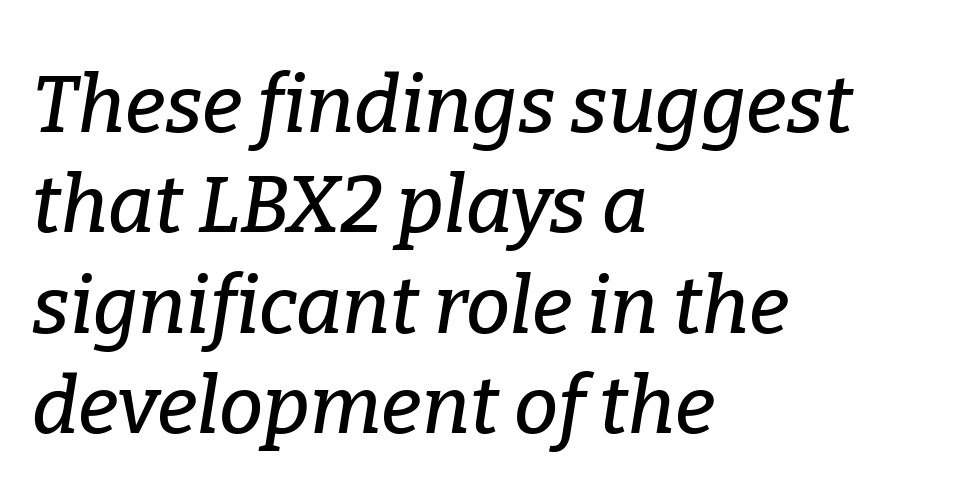
Beneath every word, the page is bare. Tracking here is standard; glyphs follow each other at the usual distance. Students, observe: this is what conventionally led text looks like. Leftover space on each line is placed entirely after the last word. Type style note: has serifs.
